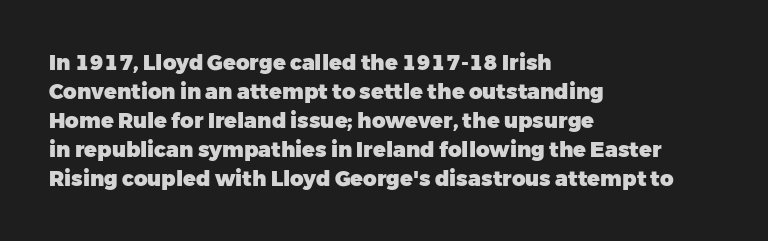
{"italic": "no", "bold": "yes", "underline": "no", "align": "left", "line_spacing": "normal", "line_spacing_ratio": 1.38, "letter_spacing": "normal", "letter_spacing_em": 0.0, "glyph_px": 21}
